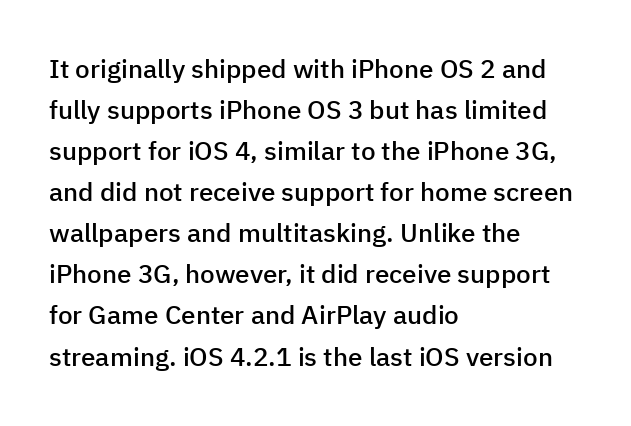
{"italic": "no", "bold": "semi", "underline": "no", "align": "left", "line_spacing": "normal", "line_spacing_ratio": 1.58, "letter_spacing": "normal", "letter_spacing_em": 0.0, "glyph_px": 26}
